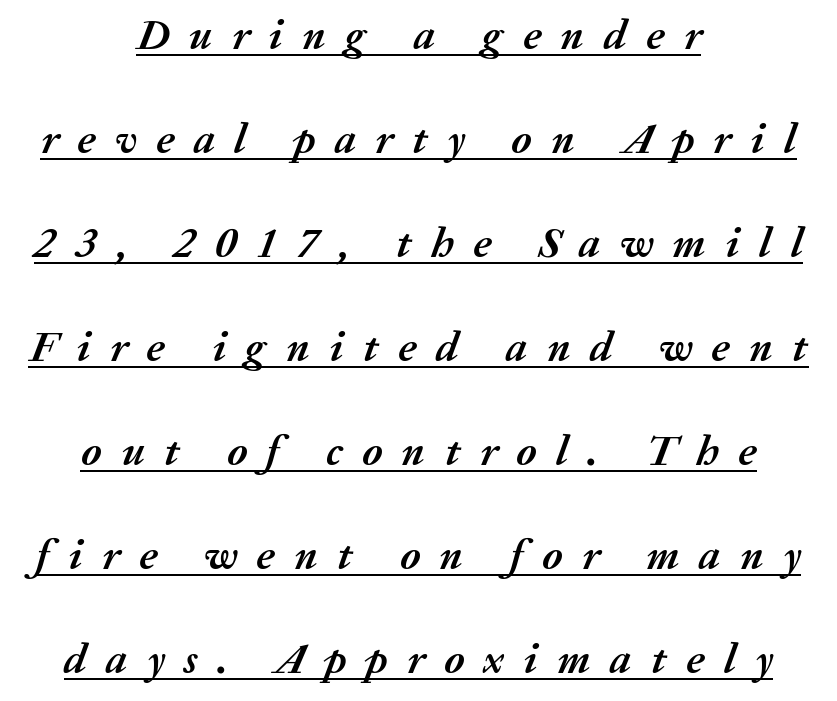
Q: Is the text bold? A: Yes.
Q: Is the text italic (slanted)? A: Yes, it leans right by about 20 degrees.
Q: Is the text underlined? A: Yes.
Q: How is the paragraph aligned? A: Centered.
Q: Is the spacing between letters normal or unusually wide? A: Unusually wide.
Q: Is the spacing between lines tight, normal or loose? A: Loose.
Q: Width (condensed, normal, or wide)? A: Normal.
Q: Stroke contrast? A: Medium.
Q: x-height? A: Medium.
Q: Monospaced? A: No.
